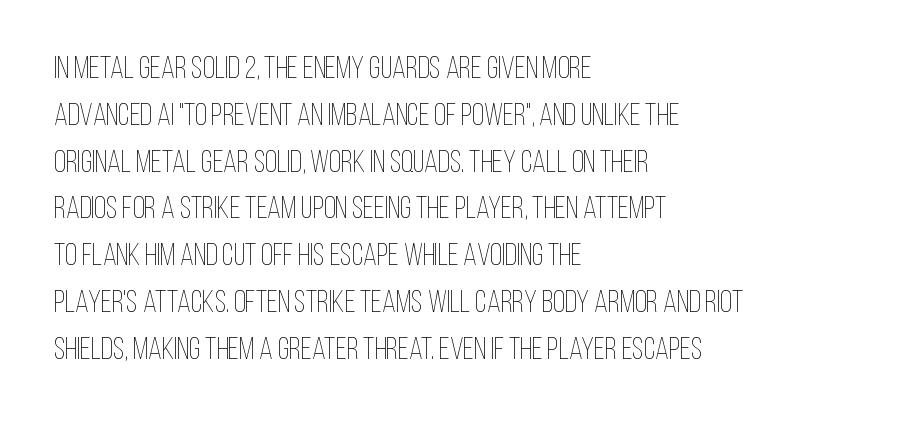
Q: Is the text bold? A: No.
Q: Is the text italic (slanted)? A: No, it is upright.
Q: Is the text underlined? A: No.
Q: How is the paragraph aligned? A: Left-aligned.
Q: Is the spacing between letters normal or unusually wide? A: Normal.
Q: Is the spacing between lines tight, normal or loose? A: Normal.
Q: Width (condensed, normal, or wide)? A: Condensed.
Q: Stroke contrast? A: Low.
Q: x-height? A: Large.
Q: Monospaced? A: No.
